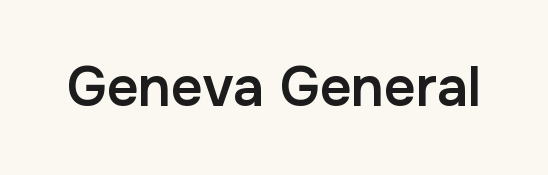
Underlining? Definitely not there. Examine the stroke ends and you'll find no serifs. Characters follow at the spacing the type designer built in. Typographic density is moderately raised because the face is semibold. Ascenders rise straight up at ninety degrees.
